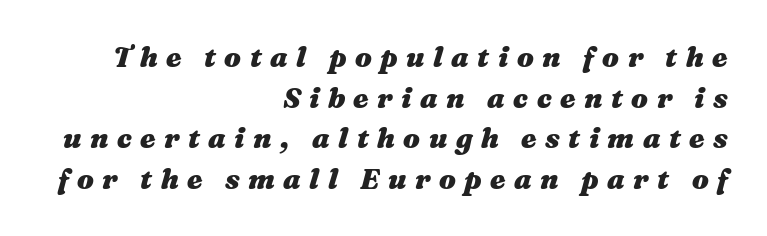
The image shows 28 px heavy, wide type, italic (leaning right); set right-aligned, normal line spacing (1.45x), unusually wide letter spacing (+0.3 em), not underlined; medium stroke contrast and a medium x-height.
